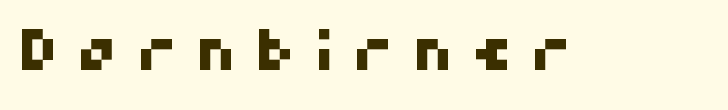
{"serif": "no", "width": "normal", "stroke_contrast": "high", "x_height": "medium", "monospaced": "no", "underline": "no", "letter_spacing": "wide", "letter_spacing_em": 0.32, "glyph_px": 57}
